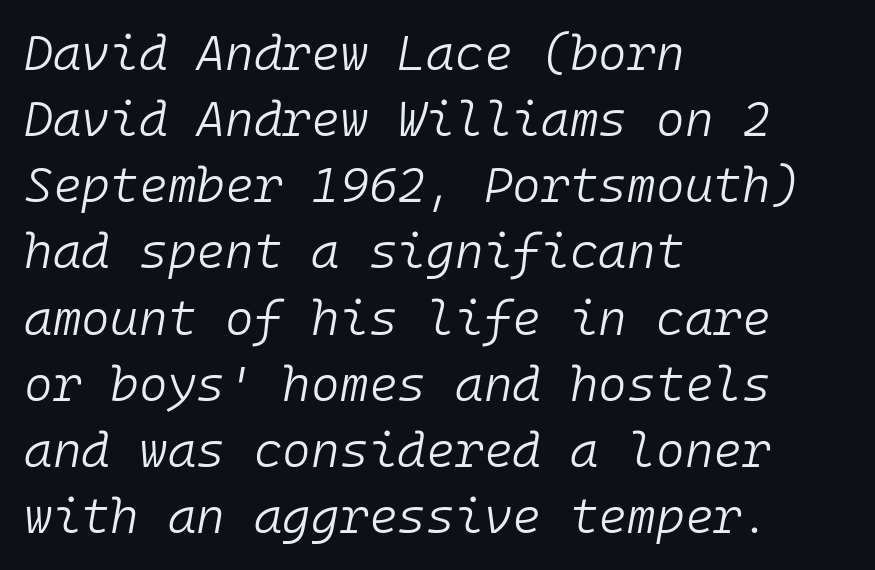
The image shows 49 px light type, italic (leaning right), monospaced; set left-aligned, normal line spacing (1.35x), normal letter spacing, not underlined; low stroke contrast and a medium x-height.
